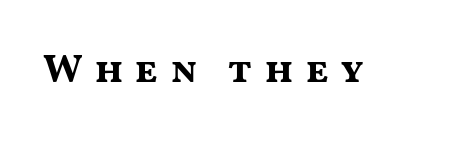
{"serif": "no", "italic": "no", "bold": "yes", "weight": "bold", "width": "wide", "stroke_contrast": "medium", "x_height": "medium", "monospaced": "no", "underline": "no", "letter_spacing": "wide", "letter_spacing_em": 0.27, "glyph_px": 40}
